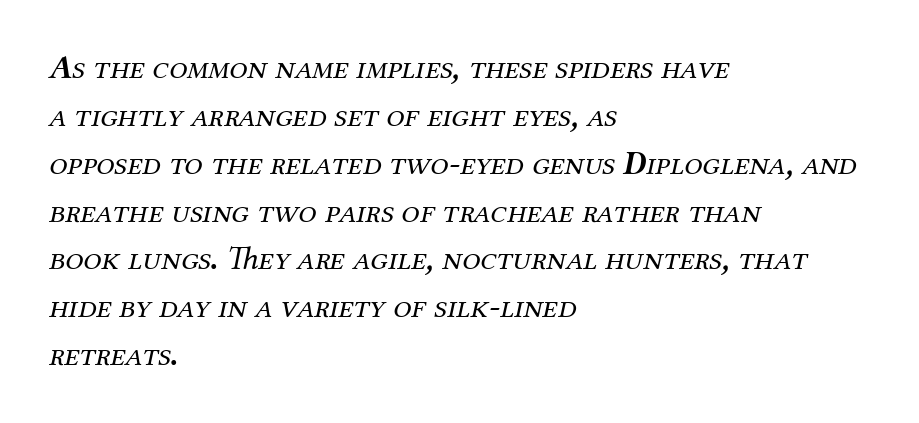
These lines were composed using italics. No extra tracking has been applied to these lines. The passage shown stacks its lines at a standard gap. Leftover space on each line is placed entirely after the last word. Observe the serifs anchoring each vertical stroke in this sample.
